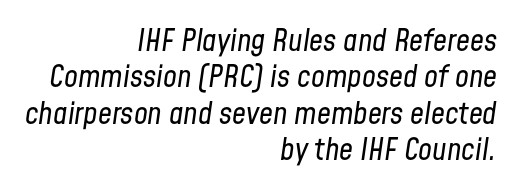
The image shows 31 px regular-weight, condensed type, italic (leaning right); set right-aligned, line spacing 1.17x, normal letter spacing, not underlined; low stroke contrast and a medium x-height.
